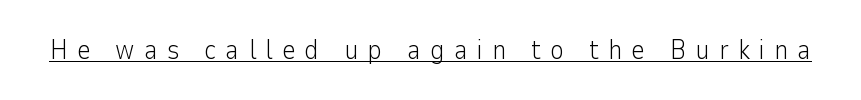
{"italic": "no", "bold": "no", "underline": "yes", "letter_spacing": "wide", "letter_spacing_em": 0.34, "glyph_px": 27}
